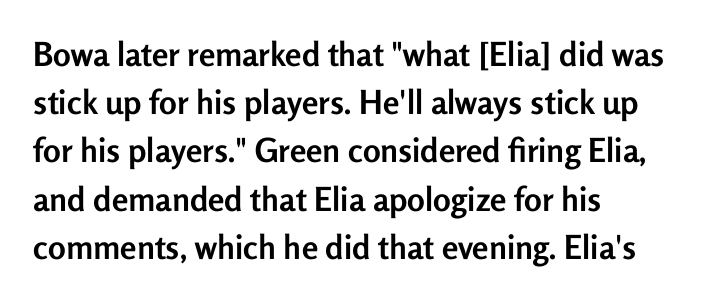
You could not count columns in this text — the font is proportionally spaced. This rendering leaves character spacing at its baseline value. To sum up the face: it is a sans, with no serifs. The passage is arranged the way most books set body copy — flush left.
